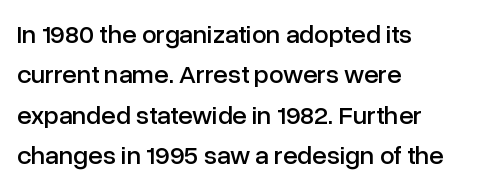
This rendering uses left alignment, leaving the right contour irregular. The vertical gap from one line to the next is medium. The space beneath each line is pristine and unruled. Does extra space separate the letters? No, they use regular spacing. Every character sits straight up, as roman type does.
